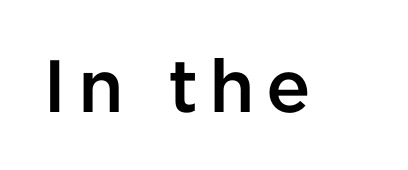
{"serif": "no", "italic": "no", "bold": "semi", "weight": "semibold", "width": "normal", "stroke_contrast": "low", "x_height": "medium", "monospaced": "no", "underline": "no", "glyph_px": 74}
